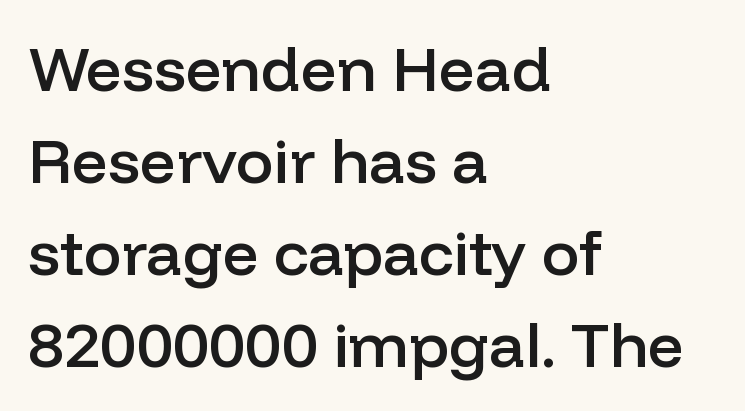
A roman cut, with each character standing at attention. This is sans-serif lettering, the kind often seen on screens and signage. Glance below the letters and you will spot only blank space. Regarding leading, the lines here are spaced in the standard way. The passage shown is semibold, sitting just below true bold.
